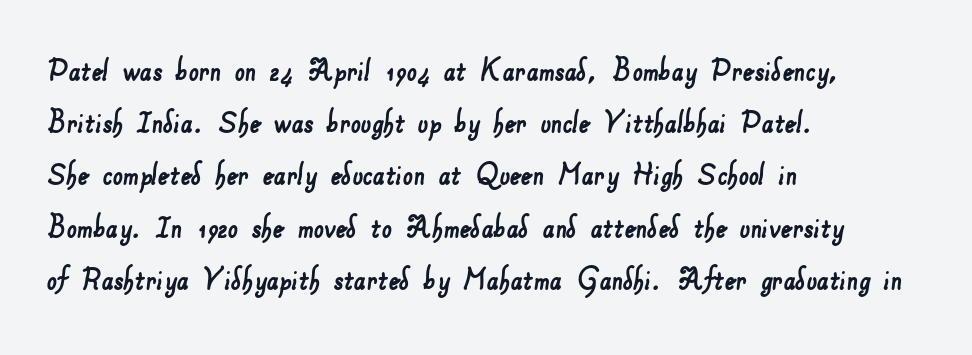
Q: Is the typeface a serif or a sans-serif typeface? A: Sans-serif.
Q: Is the text underlined? A: No.
Q: How is the paragraph aligned? A: Left-aligned.
Q: Is the spacing between letters normal or unusually wide? A: Normal.
Q: Is the spacing between lines tight, normal or loose? A: Normal.
Q: Width (condensed, normal, or wide)? A: Normal.
Q: Stroke contrast? A: Low.
Q: x-height? A: Small.
Q: Monospaced? A: No.
